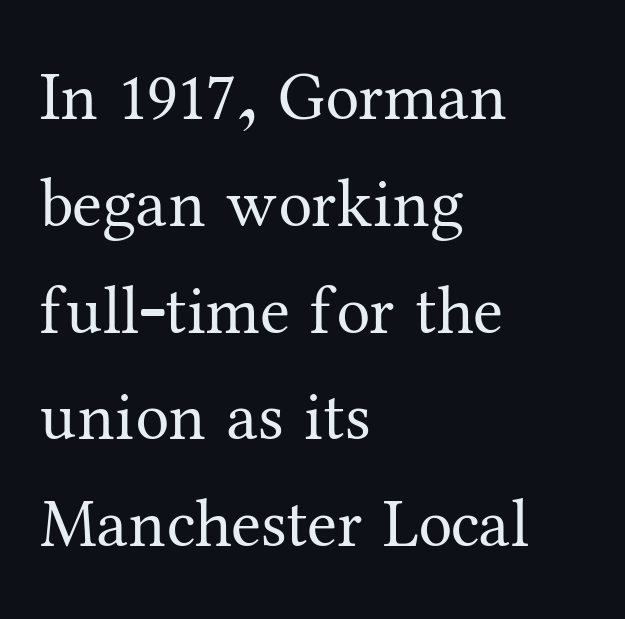
{"serif": "yes", "italic": "no", "bold": "no", "weight": "regular", "width": "normal", "stroke_contrast": "medium", "x_height": "medium", "monospaced": "no", "underline": "no", "align": "left", "line_spacing": "normal", "line_spacing_ratio": 1.57, "letter_spacing": "normal", "letter_spacing_em": 0.0, "glyph_px": 68}
